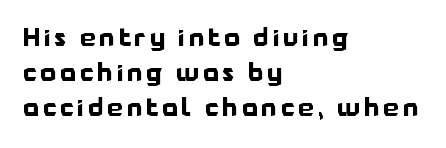
{"italic": "no", "bold": "yes", "underline": "no", "align": "left", "line_spacing": "normal", "line_spacing_ratio": 1.41, "glyph_px": 25}
